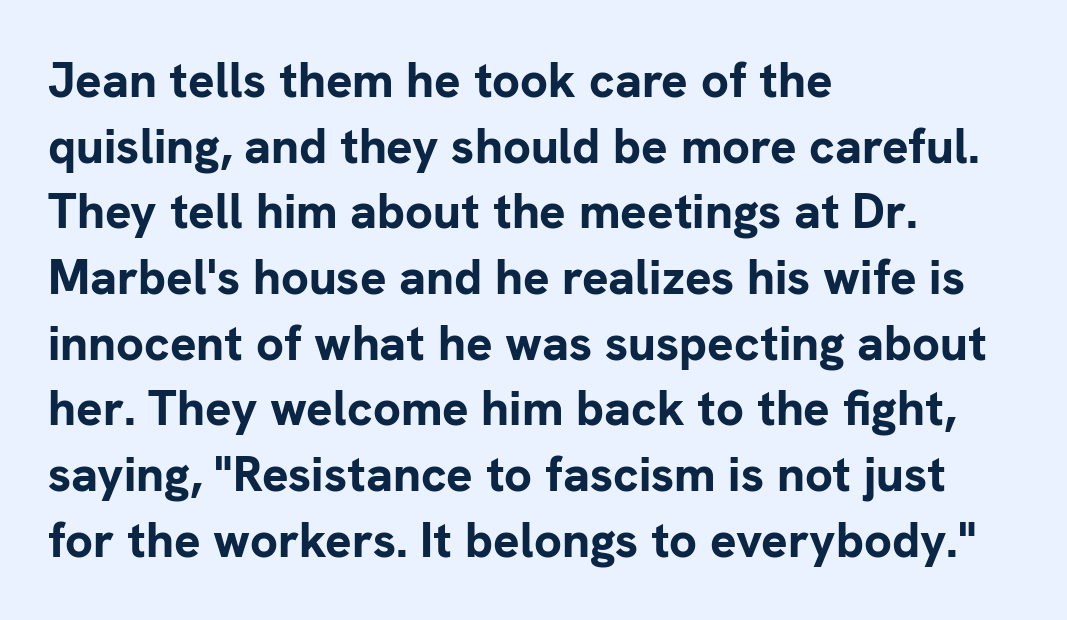
Q: Is the text bold? A: Yes.
Q: Is the text italic (slanted)? A: No, it is upright.
Q: Is the typeface a serif or a sans-serif typeface? A: Sans-serif.
Q: Is the text underlined? A: No.
Q: How is the paragraph aligned? A: Left-aligned.
Q: Is the spacing between letters normal or unusually wide? A: Normal.
Q: Is the spacing between lines tight, normal or loose? A: Normal.
Q: Width (condensed, normal, or wide)? A: Normal.
Q: Stroke contrast? A: Low.
Q: x-height? A: Medium.
Q: Monospaced? A: No.
